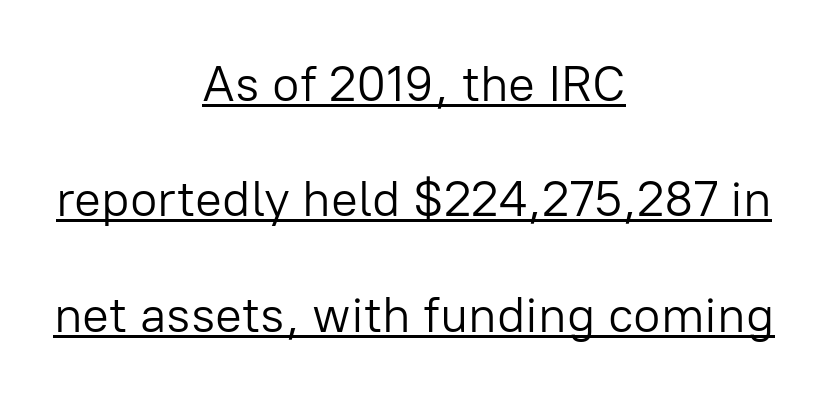
The image shows 50 px light sans-serif type, upright; set centered, loose line spacing (2.31x), normal letter spacing, underlined; low stroke contrast and a medium x-height.
